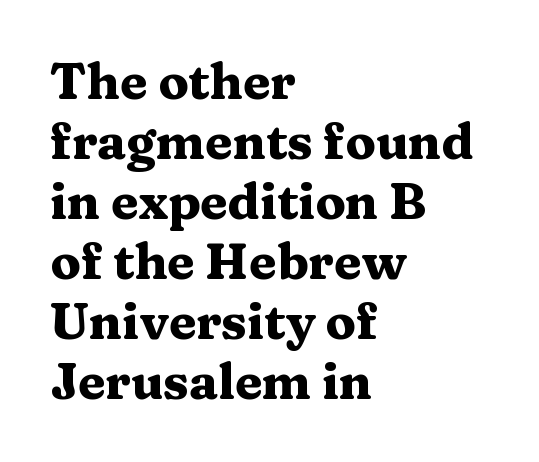
Q: Is the text bold? A: Yes.
Q: Is the text italic (slanted)? A: No, it is upright.
Q: Is the typeface a serif or a sans-serif typeface? A: Serif.
Q: Is the text underlined? A: No.
Q: How is the paragraph aligned? A: Left-aligned.
Q: Is the spacing between letters normal or unusually wide? A: Normal.
Q: Width (condensed, normal, or wide)? A: Wide.
Q: Stroke contrast? A: Medium.
Q: x-height? A: Medium.
Q: Monospaced? A: No.
